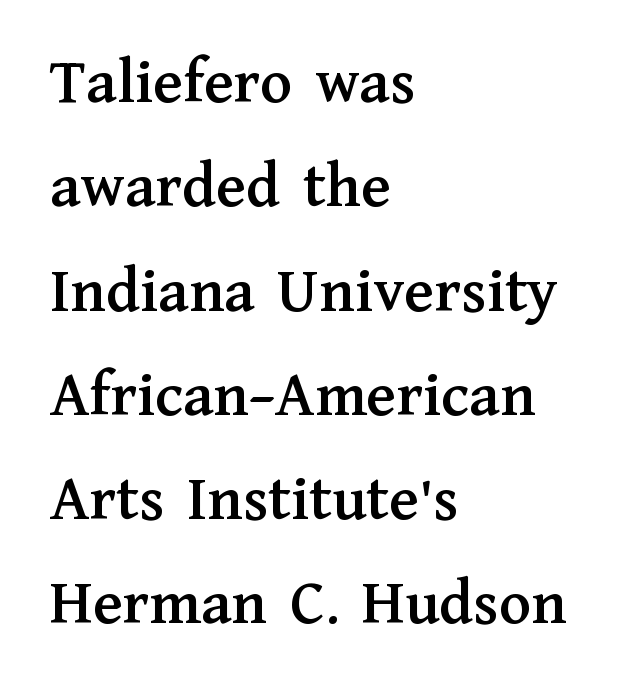
{"serif": "yes", "italic": "no", "width": "normal", "stroke_contrast": "medium", "x_height": "medium", "monospaced": "no", "underline": "no", "align": "left", "line_spacing": "normal", "line_spacing_ratio": 1.58, "letter_spacing": "normal", "letter_spacing_em": 0.0, "glyph_px": 66}
